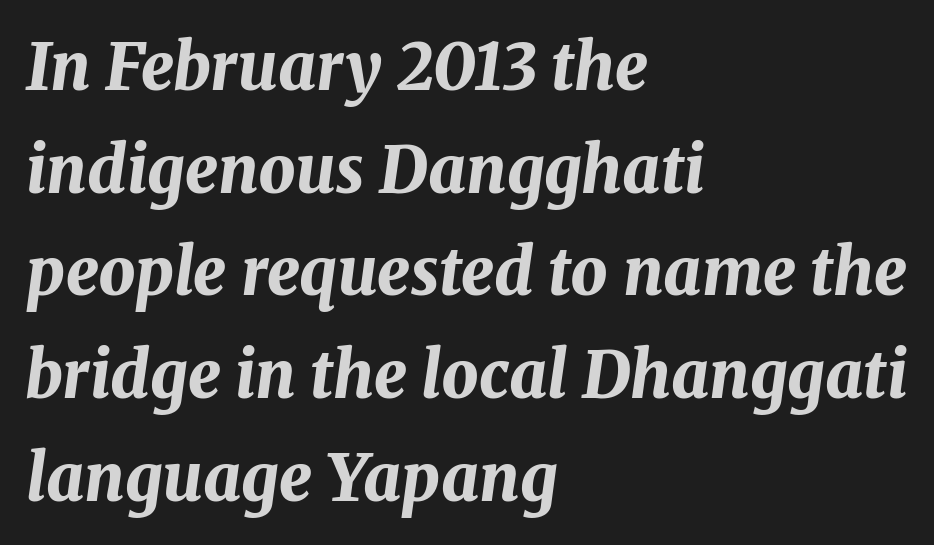
Letter spacing: default. When letters slant like this, we call the style italic. These lines sit exactly where default settings would place them. Heavy-handed strokes throughout: this text is bold. Here the designer chose a conventional face with non-uniform glyph widths. Line beginnings align vertically; line endings do not.
